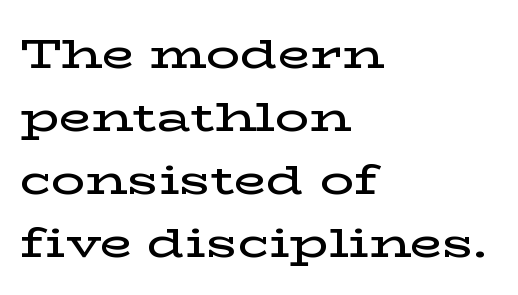
Check where the strokes stop: tiny serifs finish them off. Character widths vary here, with narrow letters taking less room than wide ones. The paragraph has a hard left edge and a soft right edge. Designer's note — italics off, roman on.
